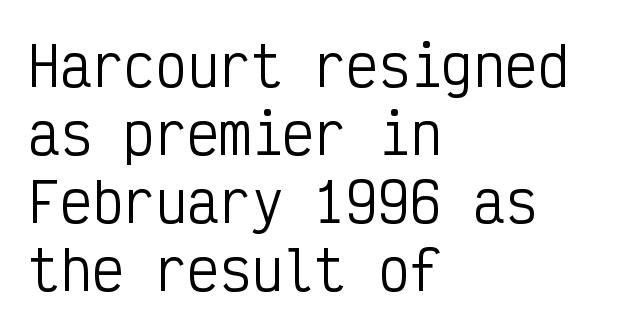
{"serif": "no", "italic": "no", "bold": "no", "weight": "regular", "width": "condensed", "stroke_contrast": "low", "x_height": "medium", "monospaced": "yes", "underline": "no", "align": "left", "line_spacing": "normal", "line_spacing_ratio": 1.28, "letter_spacing": "normal", "letter_spacing_em": 0.0, "glyph_px": 53}
